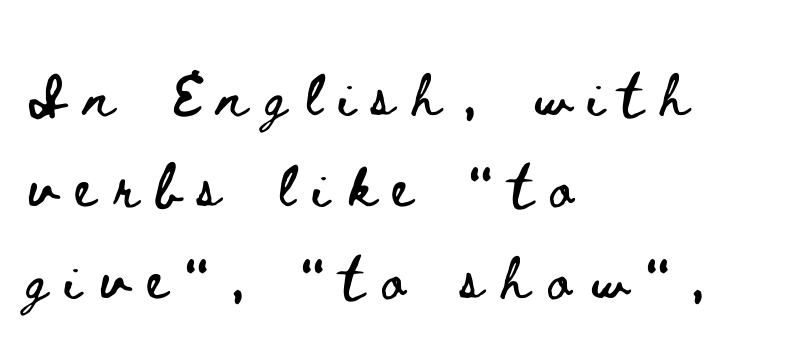
The image shows 54 px wide type; set left-aligned, normal line spacing (1.69x), unusually wide letter spacing (+0.35 em), not underlined; low stroke contrast and a small x-height.
